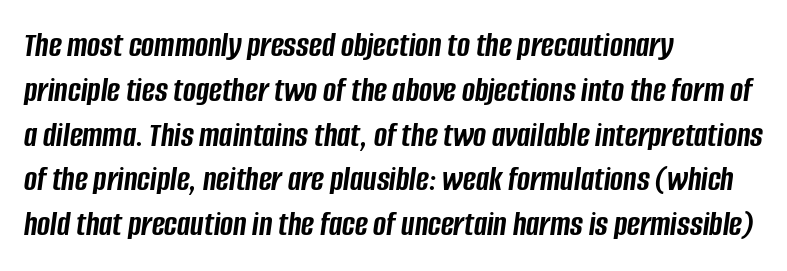
Casual observation: everything's shoved over to the left. Do the characters align in a grid? No, the font is proportional. Bold? Absolutely — the strokes are thick and heavy. Plain, unruled lines of type. Leading matches the norm, producing a regular column.
